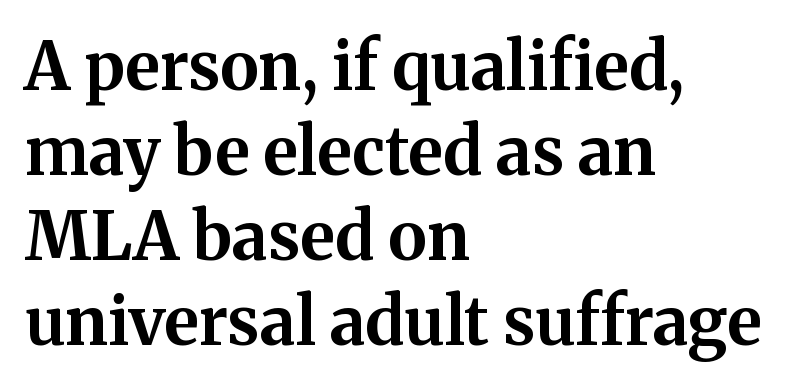
Q: Is the text bold? A: Yes.
Q: Is the text italic (slanted)? A: No, it is upright.
Q: Is the typeface a serif or a sans-serif typeface? A: Serif.
Q: Is the text underlined? A: No.
Q: How is the paragraph aligned? A: Left-aligned.
Q: Is the spacing between letters normal or unusually wide? A: Normal.
Q: Is the spacing between lines tight, normal or loose? A: Normal.
Q: Width (condensed, normal, or wide)? A: Normal.
Q: Stroke contrast? A: Medium.
Q: x-height? A: Medium.
Q: Monospaced? A: No.
